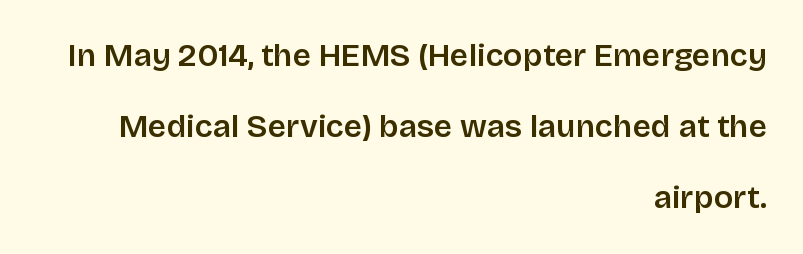
The image shows 32 px sans-serif type, upright; set right-aligned, loose line spacing (2.22x), normal letter spacing, not underlined; low stroke contrast and a large x-height.
